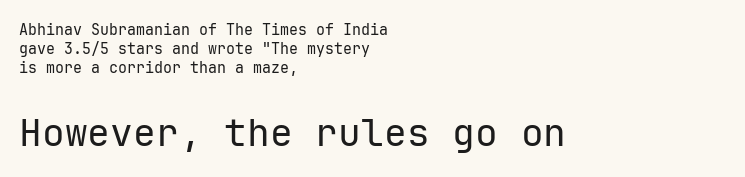
The image shows 38 px regular-weight sans-serif type, upright; set left-aligned, normal line spacing (1.27x), normal letter spacing, not underlined; the second (bottom) block is 2.53x larger; low stroke contrast and a medium x-height.
